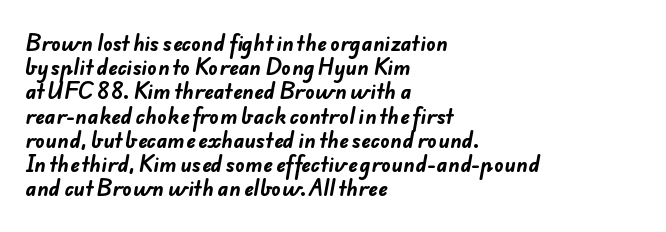
{"bold": "yes", "underline": "no", "align": "left", "line_spacing_ratio": 1.21, "letter_spacing": "normal", "letter_spacing_em": 0.0, "glyph_px": 20}
